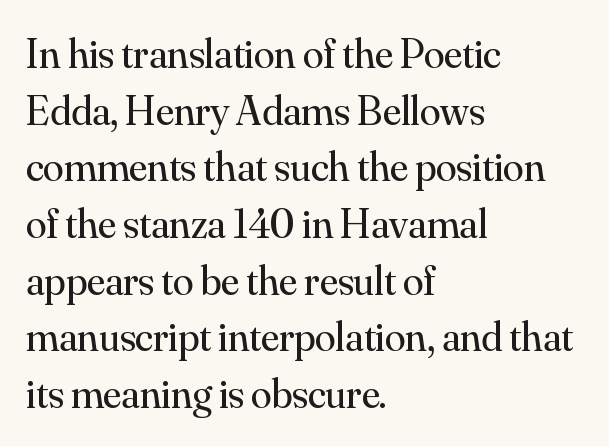
The image shows 42 px regular-weight serif type, upright; set left-aligned, normal line spacing (1.35x), normal letter spacing, not underlined; medium stroke contrast and a small x-height.
